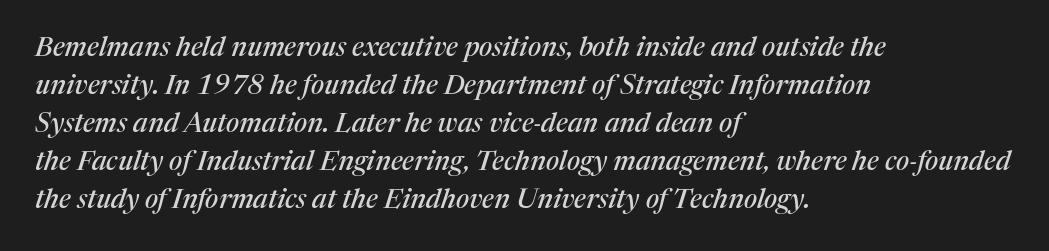
Characters follow at the spacing the type designer built in. Where is the straight margin? On the left. The area under the type is left untouched. Posture: slanted.
